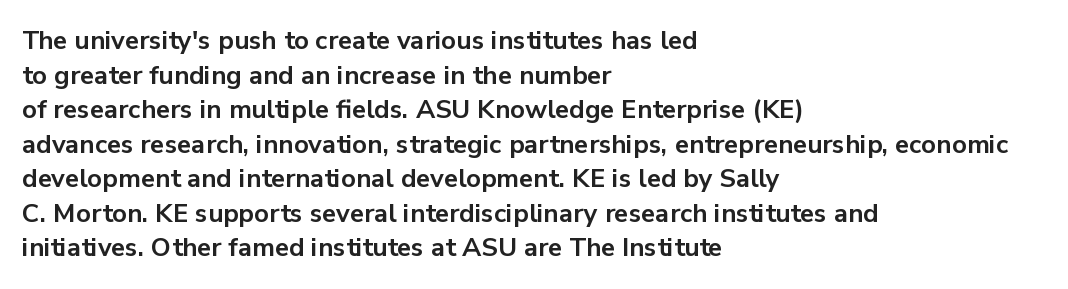
Do the letters lean? They stand straight. Standard letterfit; no display-style spreading of the glyphs. The strip under each line holds only bare page. The rendering anchors every line to the left-hand side. The glyphs have the mass of a bold cut. Quick note: interline space is typical.
